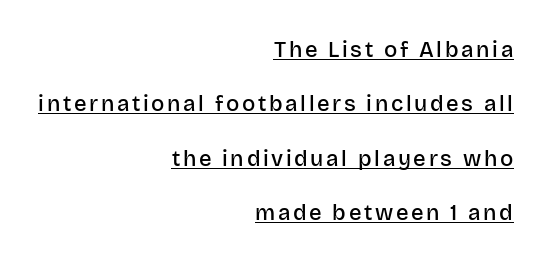
A typesetter would call this leading open, well beyond the default. Style check: upright. Slightly chunky letters — semibold, I'd say, not full bold. The passage shown is underscored from start to finish.
